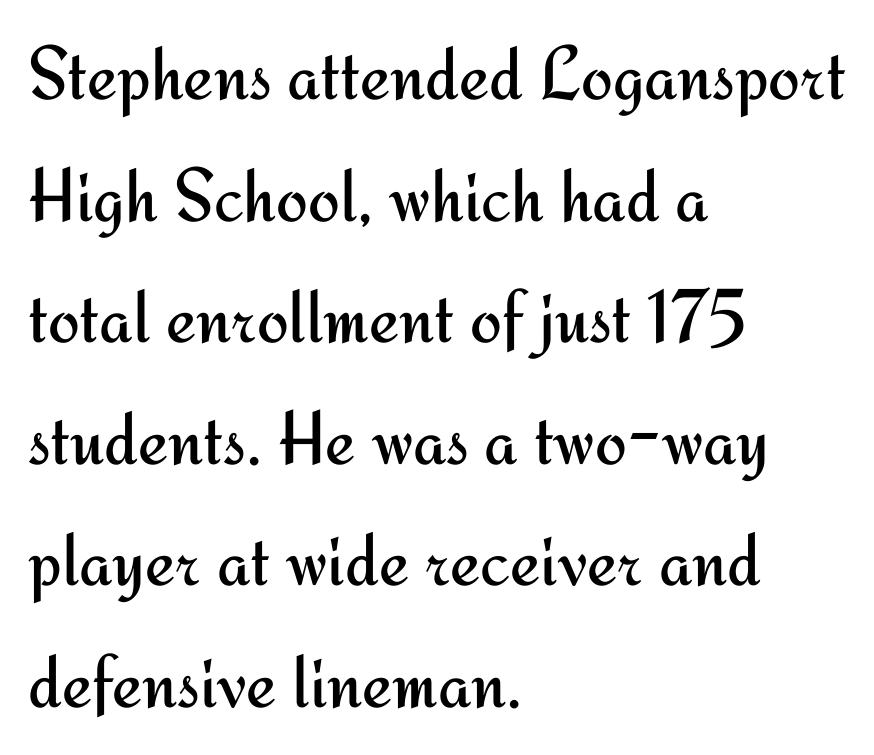
The image shows 76 px regular-weight sans-serif type, upright; set left-aligned, normal line spacing (1.6x), normal letter spacing, not underlined; medium stroke contrast and a small x-height.
